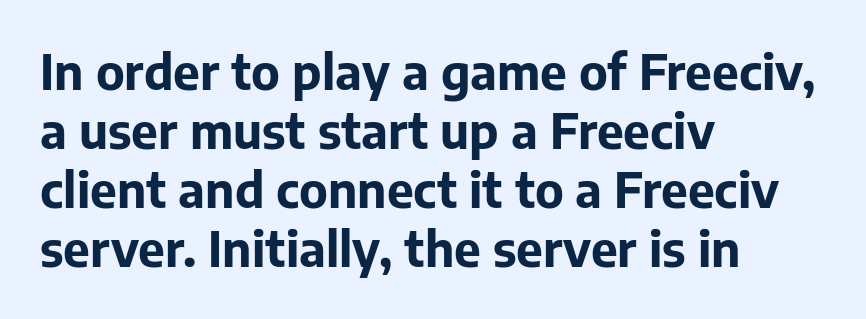
Q: Is the text bold? A: Yes.
Q: Is the text italic (slanted)? A: No, it is upright.
Q: Is the typeface a serif or a sans-serif typeface? A: Sans-serif.
Q: Is the text underlined? A: No.
Q: How is the paragraph aligned? A: Left-aligned.
Q: Is the spacing between letters normal or unusually wide? A: Normal.
Q: Width (condensed, normal, or wide)? A: Normal.
Q: Stroke contrast? A: Low.
Q: x-height? A: Medium.
Q: Monospaced? A: No.
